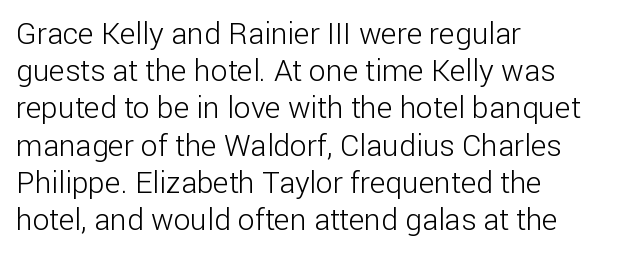
Q: Is the text bold? A: No.
Q: Is the text italic (slanted)? A: No, it is upright.
Q: Is the typeface a serif or a sans-serif typeface? A: Sans-serif.
Q: Is the text underlined? A: No.
Q: How is the paragraph aligned? A: Left-aligned.
Q: Is the spacing between letters normal or unusually wide? A: Normal.
Q: Width (condensed, normal, or wide)? A: Normal.
Q: Stroke contrast? A: Low.
Q: x-height? A: Medium.
Q: Monospaced? A: No.
